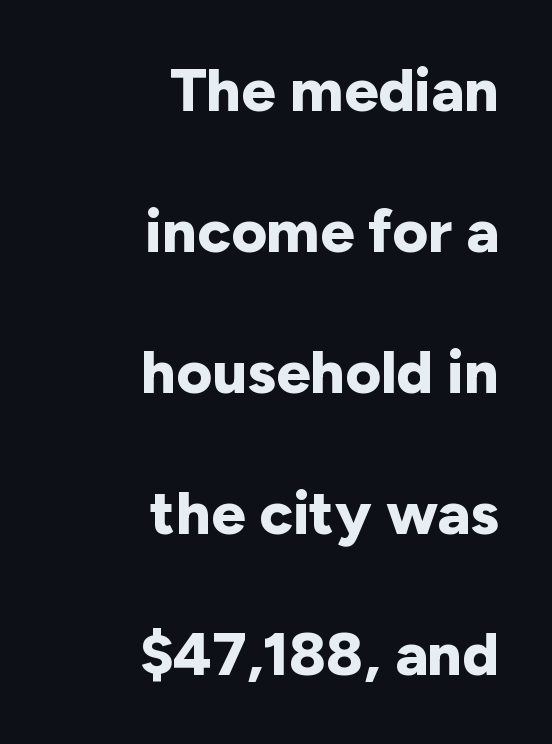
Q: Is the text bold? A: Yes.
Q: Is the text italic (slanted)? A: No, it is upright.
Q: Is the typeface a serif or a sans-serif typeface? A: Sans-serif.
Q: Is the text underlined? A: No.
Q: How is the paragraph aligned? A: Right-aligned.
Q: Is the spacing between letters normal or unusually wide? A: Normal.
Q: Is the spacing between lines tight, normal or loose? A: Loose.
Q: Width (condensed, normal, or wide)? A: Normal.
Q: Stroke contrast? A: Low.
Q: x-height? A: Medium.
Q: Monospaced? A: No.
